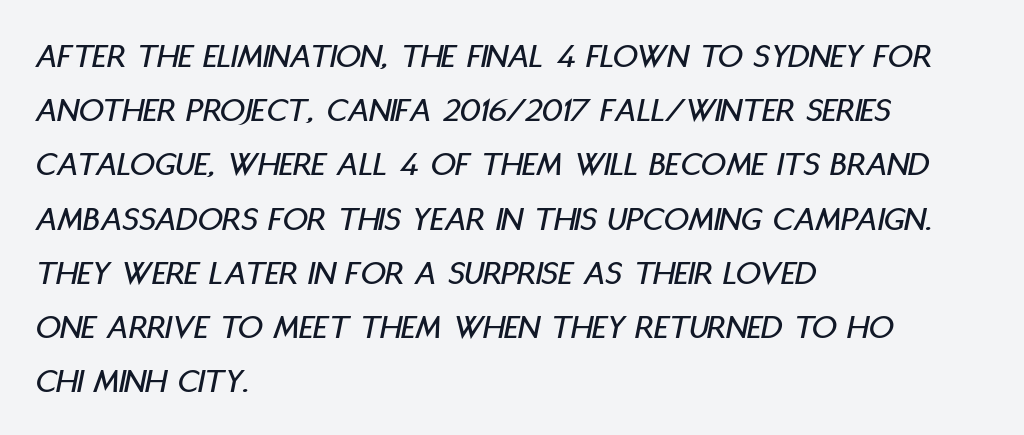
Q: Is the text italic (slanted)? A: Yes, it leans right by about 11 degrees.
Q: Is the text underlined? A: No.
Q: How is the paragraph aligned? A: Left-aligned.
Q: Is the spacing between letters normal or unusually wide? A: Normal.
Q: Is the spacing between lines tight, normal or loose? A: Normal.
Q: Width (condensed, normal, or wide)? A: Condensed.
Q: Stroke contrast? A: Low.
Q: x-height? A: Large.
Q: Monospaced? A: No.
